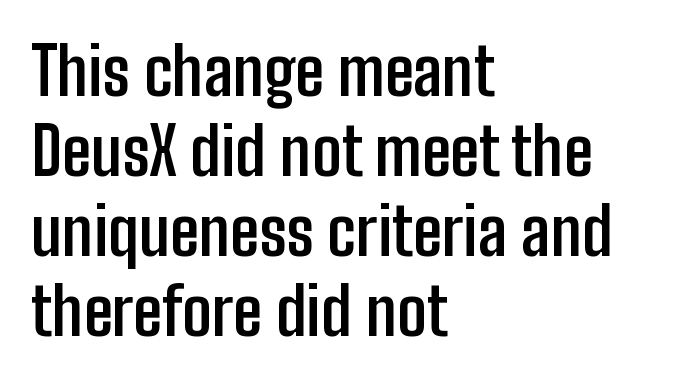
{"serif": "no", "italic": "no", "bold": "yes", "weight": "semibold", "width": "condensed", "stroke_contrast": "low", "x_height": "medium", "monospaced": "no", "underline": "no", "align": "left", "line_spacing_ratio": 1.21, "letter_spacing": "normal", "letter_spacing_em": 0.0, "glyph_px": 66}
